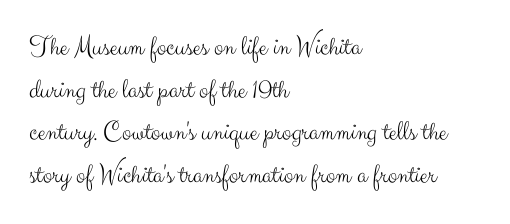
Q: Is the text bold? A: No.
Q: Is the text italic (slanted)? A: Yes.
Q: Is the typeface a serif or a sans-serif typeface? A: Sans-serif.
Q: Is the text underlined? A: No.
Q: How is the paragraph aligned? A: Left-aligned.
Q: Is the spacing between letters normal or unusually wide? A: Normal.
Q: Is the spacing between lines tight, normal or loose? A: Normal.
Q: Width (condensed, normal, or wide)? A: Normal.
Q: Stroke contrast? A: Medium.
Q: x-height? A: Small.
Q: Monospaced? A: No.
